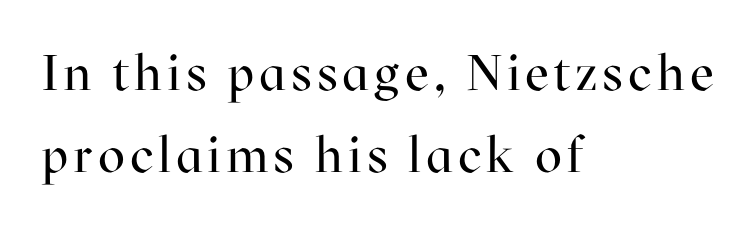
Q: Is the text bold? A: No.
Q: Is the text italic (slanted)? A: No, it is upright.
Q: Is the typeface a serif or a sans-serif typeface? A: Serif.
Q: Is the text underlined? A: No.
Q: How is the paragraph aligned? A: Left-aligned.
Q: Is the spacing between lines tight, normal or loose? A: Normal.
Q: Width (condensed, normal, or wide)? A: Normal.
Q: Stroke contrast? A: High.
Q: x-height? A: Medium.
Q: Monospaced? A: No.
